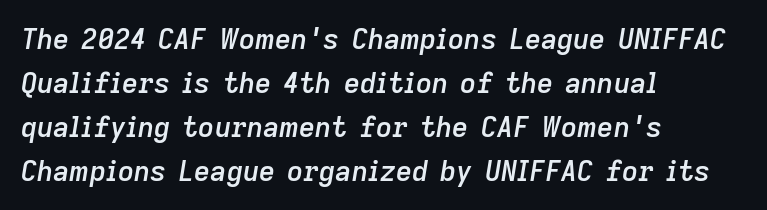
Honestly, the letter spacing is just normal — you wouldn't notice it. Character widths vary here, with narrow letters taking less room than wide ones. Heft: intermediate — a semibold. The baseline area is clear. How would I describe the line gaps? Plain and ordinary. Does the copy run flush right? No — it runs flush left.
